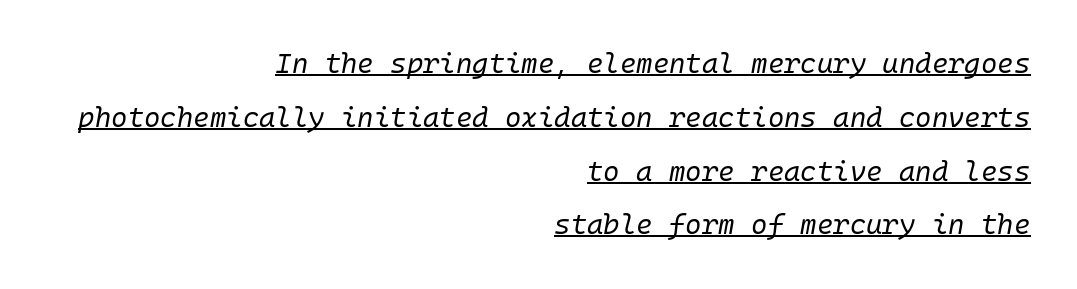
Right-aligned paragraph, ragged on the left. No extra ink here — the face is not bold. Check the space under the baseline: a stroke is drawn there. How would I describe the line gaps? Wide and relaxed. This rendering leaves character spacing at its baseline value. A typesetter would mark this as italic.
